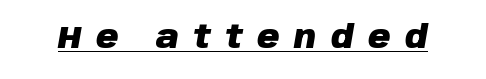
Caption: bold face, heavy strokes. Varying glyph widths throughout — classic text-font behaviour. Is the letter spacing exaggerated? Yes — the characters are pushed far apart. The rendering applies a slant to the glyphs. Somebody hit Ctrl+U on this one — the words are underlined.
